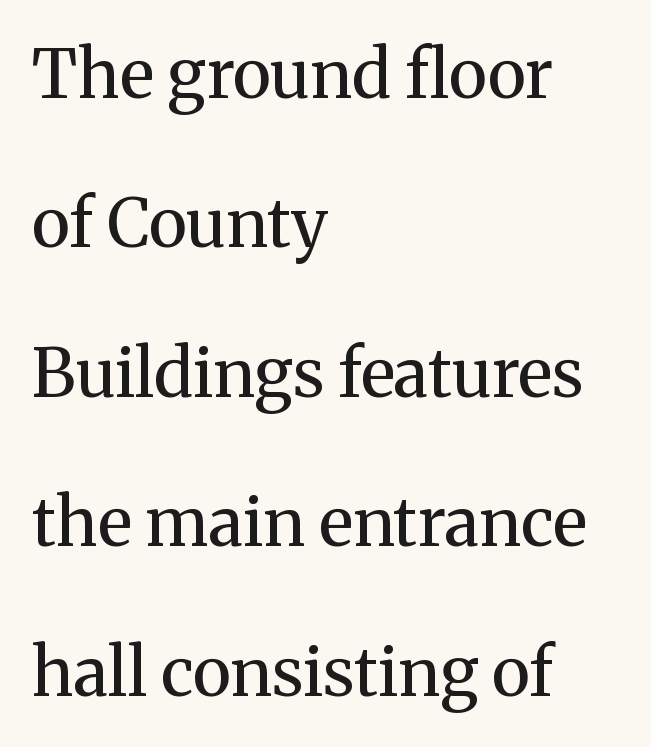
The rendering uses natural spacing where letterforms have individual widths. Is there any slant? The stems are plumb. Line spacing here is loose. The letters carry serifs — small finishing strokes at the ends of their stems.
